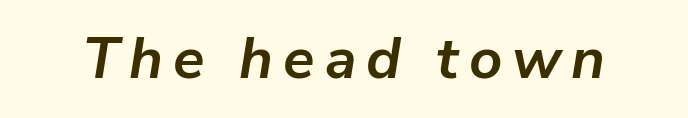
Q: Is the text bold? A: Yes.
Q: Is the text italic (slanted)? A: Yes, it leans right by about 9 degrees.
Q: Is the text underlined? A: No.
Q: Width (condensed, normal, or wide)? A: Normal.
Q: Stroke contrast? A: Low.
Q: x-height? A: Medium.
Q: Monospaced? A: No.
